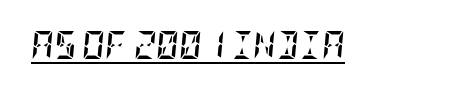
{"italic": "yes", "lean": "right", "slant_degrees": 5, "bold": "yes", "weight": "semibold", "width": "condensed", "stroke_contrast": "low", "x_height": "large", "underline": "yes", "letter_spacing": "normal", "letter_spacing_em": 0.0, "glyph_px": 28}
